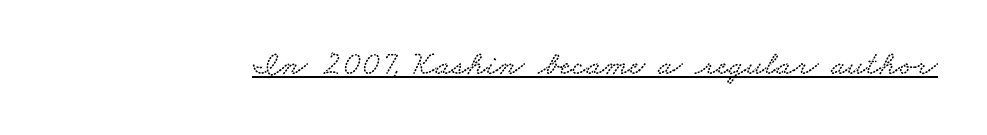
Q: Is the typeface a serif or a sans-serif typeface? A: Serif.
Q: Is the text underlined? A: Yes.
Q: Is the spacing between letters normal or unusually wide? A: Normal.
Q: Width (condensed, normal, or wide)? A: Wide.
Q: Stroke contrast? A: Low.
Q: x-height? A: Small.
Q: Monospaced? A: No.
